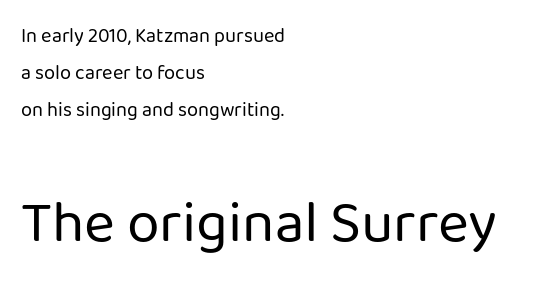
{"serif": "no", "italic": "no", "bold": "no", "weight": "regular", "width": "normal", "stroke_contrast": "low", "x_height": "medium", "monospaced": "no", "underline": "no", "align": "left", "line_spacing_ratio": 1.84, "letter_spacing": "normal", "letter_spacing_em": 0.0, "larger_block": "second", "size_ratio": 2.95, "glyph_px": 59}
